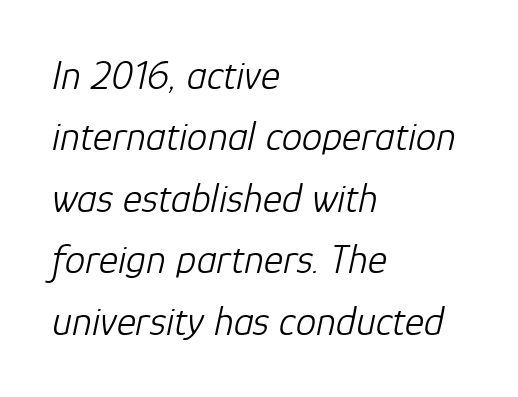
{"italic": "yes", "lean": "right", "slant_degrees": 12, "bold": "no", "weight": "light", "width": "normal", "stroke_contrast": "low", "x_height": "medium", "monospaced": "no", "underline": "no", "align": "left", "line_spacing": "normal", "line_spacing_ratio": 1.5, "letter_spacing": "normal", "letter_spacing_em": 0.0, "glyph_px": 41}
